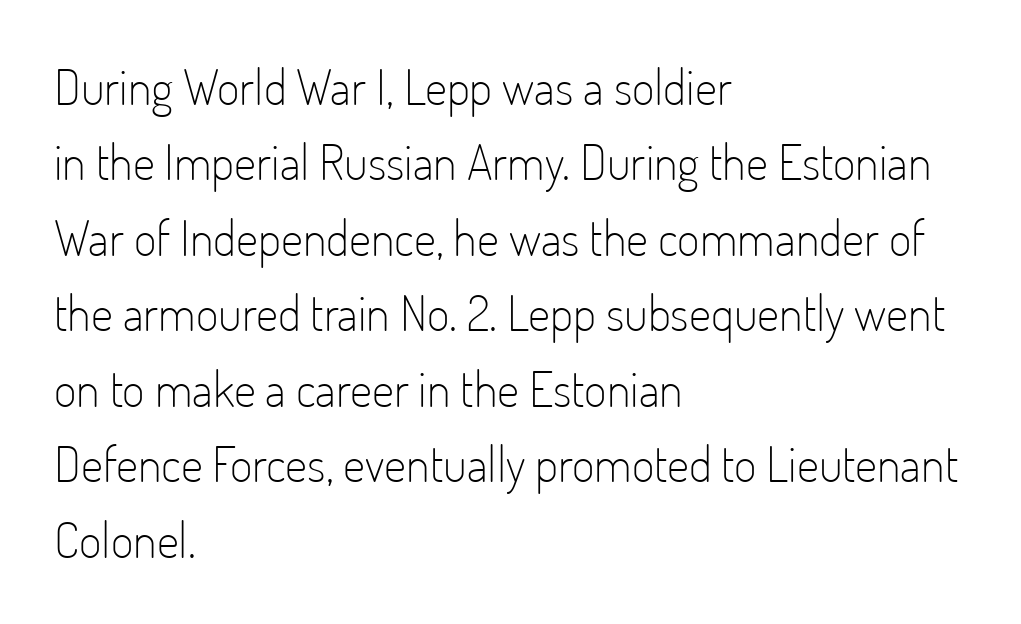
Q: Is the text bold? A: No.
Q: Is the text italic (slanted)? A: No, it is upright.
Q: Is the typeface a serif or a sans-serif typeface? A: Sans-serif.
Q: Is the text underlined? A: No.
Q: How is the paragraph aligned? A: Left-aligned.
Q: Is the spacing between letters normal or unusually wide? A: Normal.
Q: Is the spacing between lines tight, normal or loose? A: Normal.
Q: Width (condensed, normal, or wide)? A: Condensed.
Q: Stroke contrast? A: Low.
Q: x-height? A: Small.
Q: Monospaced? A: No.
